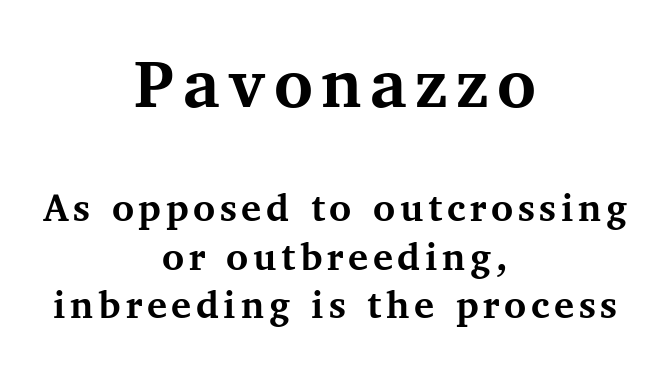
Q: Is the text bold? A: Yes.
Q: Is the text italic (slanted)? A: No, it is upright.
Q: Is the typeface a serif or a sans-serif typeface? A: Serif.
Q: Is the text underlined? A: No.
Q: How is the paragraph aligned? A: Centered.
Q: Which block of text is set in a larger size, the first (top) or the second (bottom)? A: The first (top) one.
Q: Width (condensed, normal, or wide)? A: Normal.
Q: Stroke contrast? A: Medium.
Q: x-height? A: Medium.
Q: Monospaced? A: No.
